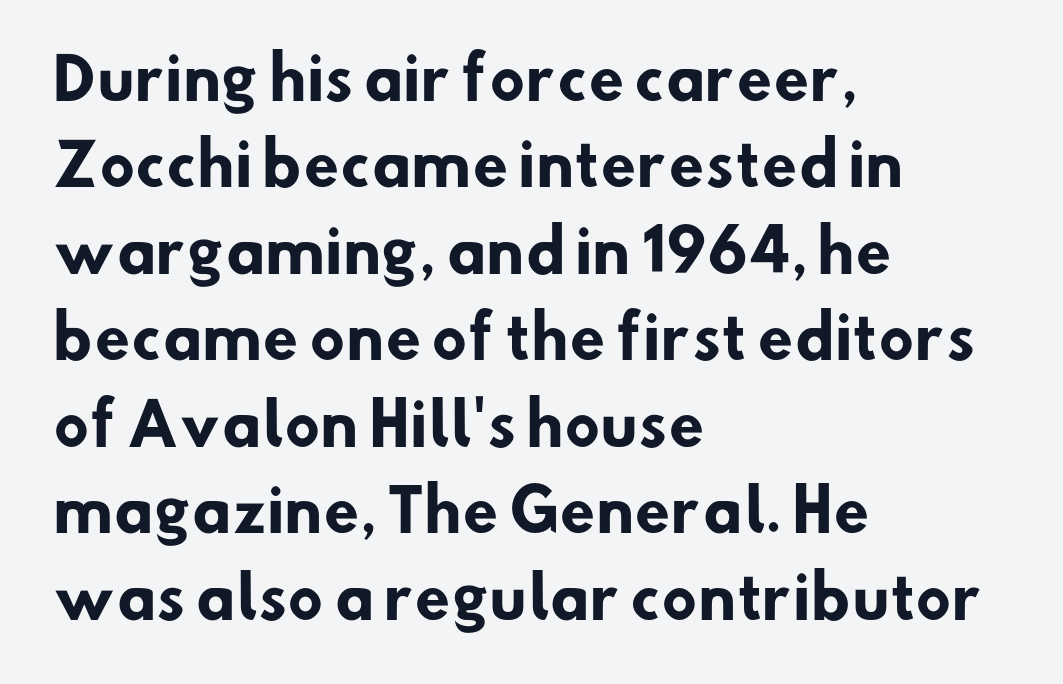
{"serif": "no", "bold": "yes", "weight": "heavy", "width": "normal", "stroke_contrast": "low", "x_height": "small", "monospaced": "no", "underline": "no", "align": "left", "line_spacing": "normal", "line_spacing_ratio": 1.49, "letter_spacing": "normal", "letter_spacing_em": 0.0, "glyph_px": 58}
